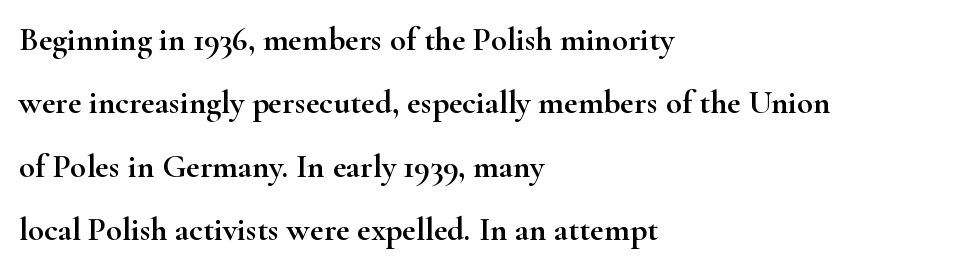
The line texture is even and compact thanks to regular tracking. Successive baselines arrive slowly, with a big drop between each. Designer's note — italics off, roman on. Yep, those are serifs on the letters. A bare baseline throughout the passage. These lines are rendered in a variable-pitch font.
